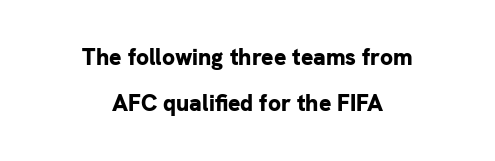
The strokes are fattened all the way to bold. This is roman type, the default non-slanted kind. The text block is weighted toward neither margin, spreading evenly from the middle. Widely set lines give the paragraph a tall, airy silhouette. Descender tails drop into unmarked territory. The line texture is even and compact thanks to regular tracking.
